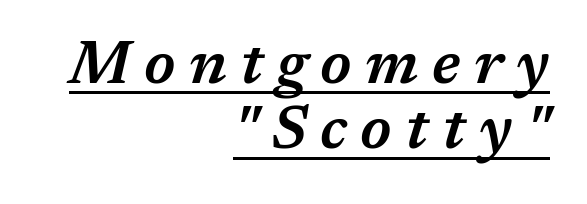
Q: Is the text bold? A: Semi-bold.
Q: Is the text italic (slanted)? A: Yes, it leans right by about 17 degrees.
Q: Is the text underlined? A: Yes.
Q: How is the paragraph aligned? A: Right-aligned.
Q: Is the spacing between letters normal or unusually wide? A: Unusually wide.
Q: Is the spacing between lines tight, normal or loose? A: Tight.
Q: Width (condensed, normal, or wide)? A: Normal.
Q: Stroke contrast? A: Medium.
Q: x-height? A: Medium.
Q: Monospaced? A: No.
